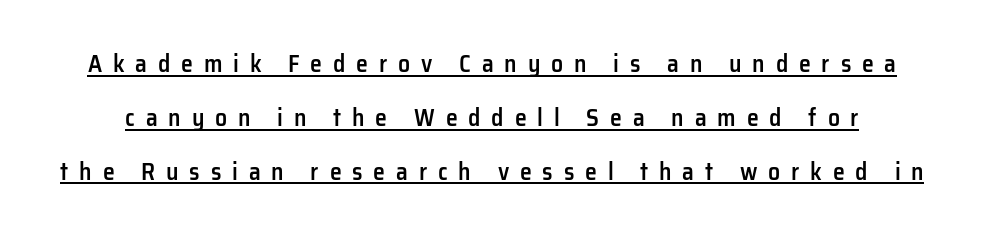
{"italic": "no", "bold": "semi", "underline": "yes", "line_spacing": "loose", "line_spacing_ratio": 2.24, "letter_spacing": "wide", "letter_spacing_em": 0.45, "glyph_px": 24}
